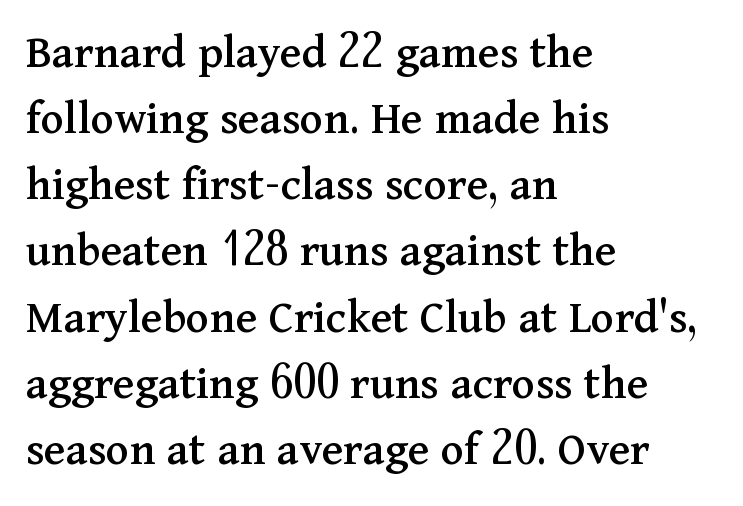
One glance says typical: line gaps are just what's usual. Left-aligned paragraph, ragged on the right. This sample has the flowing, uneven cadence of proportional lettering. Honestly, the letter spacing is just normal — you wouldn't notice it. Unmarked baselines from the first word to the last. What kind of face is this? One with serifs.
